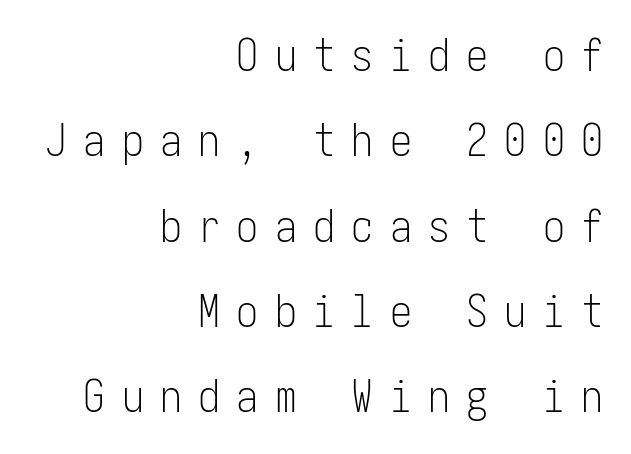
Line spacing here is loose. The string is rendered with underlining switched off. The lines are quadded right. Ascenders rise straight up at ninety degrees.
